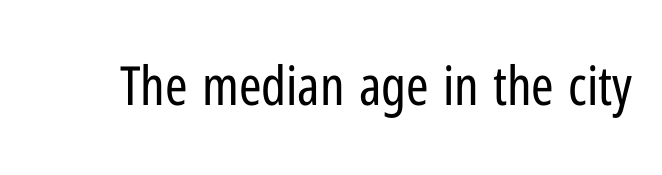
The passage shown is typeset with a sans-serif family. The string is rendered with underlining switched off. Proportional: the letters do not fall into vertical columns. How are the letters spaced? Ordinarily, with no added tracking. Letters have the restrained weight of plain body copy at most. Unlike italic type, these characters show no tilt at all.
